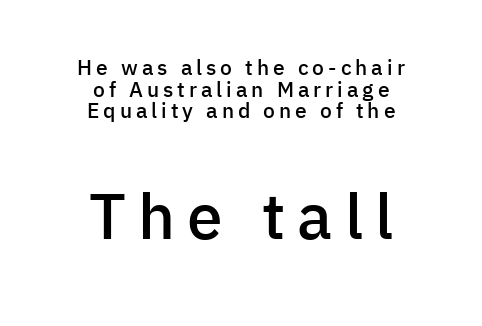
{"serif": "no", "italic": "no", "bold": "semi", "weight": "semibold", "width": "normal", "stroke_contrast": "low", "x_height": "medium", "monospaced": "no", "underline": "no", "align": "center", "line_spacing": "tight", "line_spacing_ratio": 1.03, "larger_block": "second", "size_ratio": 3.05, "glyph_px": 64}
